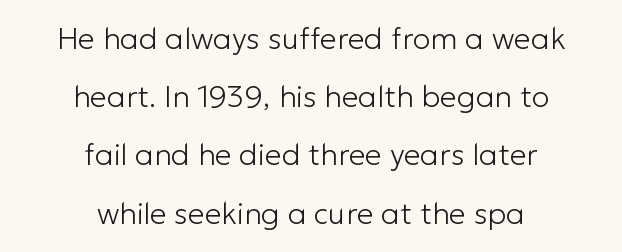
The string is rendered with underlining switched off. The typeface chosen for these lines omits serifs. Compared with a flush-left layout, this one balances lines on the center instead. Words appear dense and cohesive because spacing is normal. The line-height multiplier appears high, well above default. Vertical strokes here are truly vertical.
